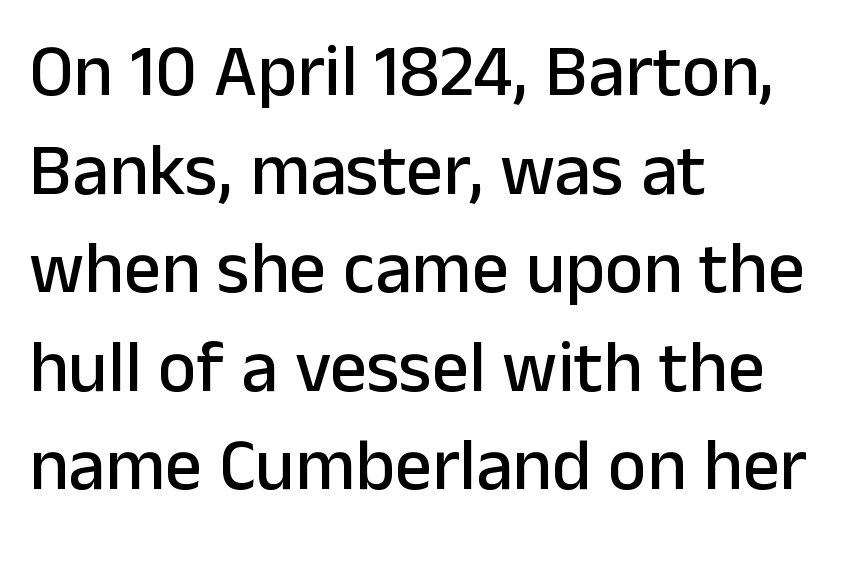
{"serif": "no", "italic": "no", "width": "normal", "stroke_contrast": "low", "x_height": "medium", "monospaced": "no", "underline": "no", "align": "left", "line_spacing": "normal", "line_spacing_ratio": 1.35, "letter_spacing": "normal", "letter_spacing_em": 0.0, "glyph_px": 73}
